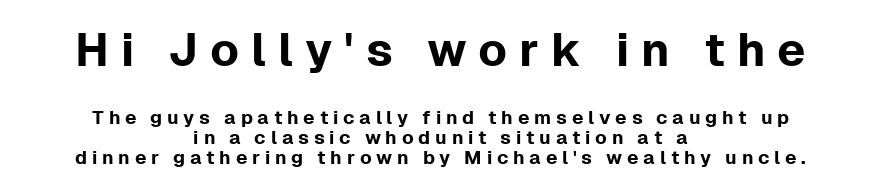
This is the regular roman posture of the typeface. Whoever set this chose condensed vertical rhythm over breathing room. Each row of text sits above clean, open space. You could only call the tracking loose — the letters float apart. A student would notice the top passage is typeset larger than what follows. Leftover space on each line is divided equally before and after the words.
